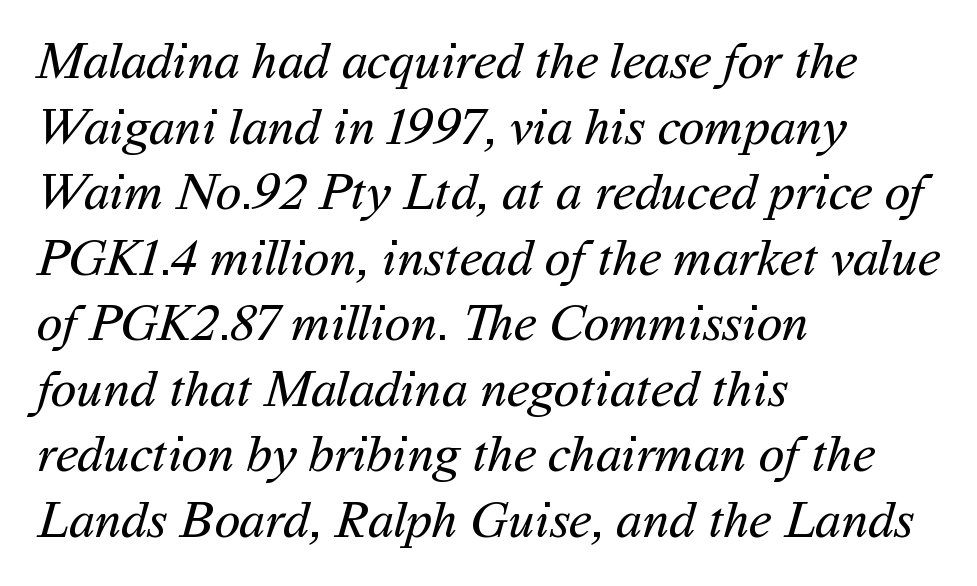
The image shows 52 px regular-weight sans-serif type; set left-aligned, normal line spacing (1.26x), normal letter spacing, not underlined; medium stroke contrast and a medium x-height.
